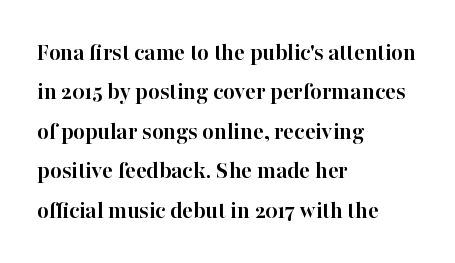
The image shows 25 px bold type, upright; set left-aligned, normal line spacing (1.58x), normal letter spacing, not underlined.
